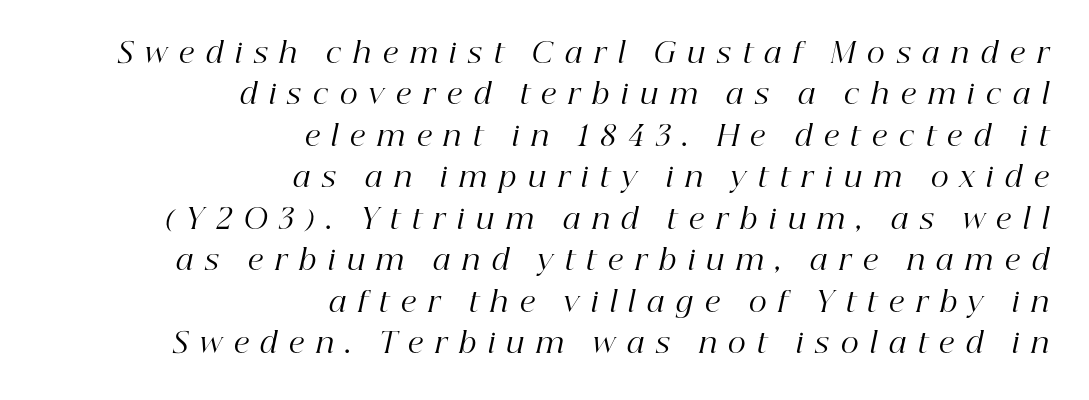
These lines are rendered in a variable-pitch font. Has an underline been added? It has not. Is this a heavy cut? Hardly; it is regular or lighter. Evenly set lines give the paragraph a standard silhouette. The characters display serif detailing at their extremities. Posture: slanted.
